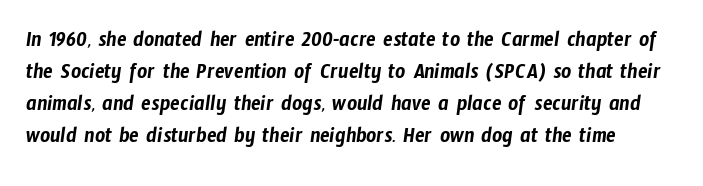
A typesetter would call this leading conventional body-copy spacing. The letters sit at their default tracking, neither squeezed nor spread. Any mark beneath the type? The region is blank.
